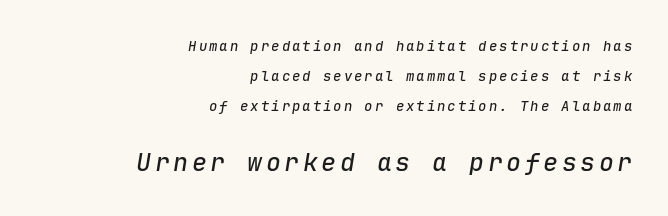
Q: Is the text italic (slanted)? A: Yes, it leans right by about 9 degrees.
Q: Is the text underlined? A: No.
Q: How is the paragraph aligned? A: Right-aligned.
Q: Is the spacing between lines tight, normal or loose? A: Loose.
Q: Which block of text is set in a larger size, the first (top) or the second (bottom)? A: The second (bottom) one.
